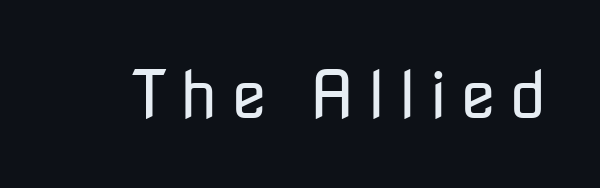
Q: Is the text bold? A: No.
Q: Is the text italic (slanted)? A: No, it is upright.
Q: Is the typeface a serif or a sans-serif typeface? A: Sans-serif.
Q: Is the text underlined? A: No.
Q: Width (condensed, normal, or wide)? A: Normal.
Q: Stroke contrast? A: Low.
Q: x-height? A: Medium.
Q: Monospaced? A: No.
